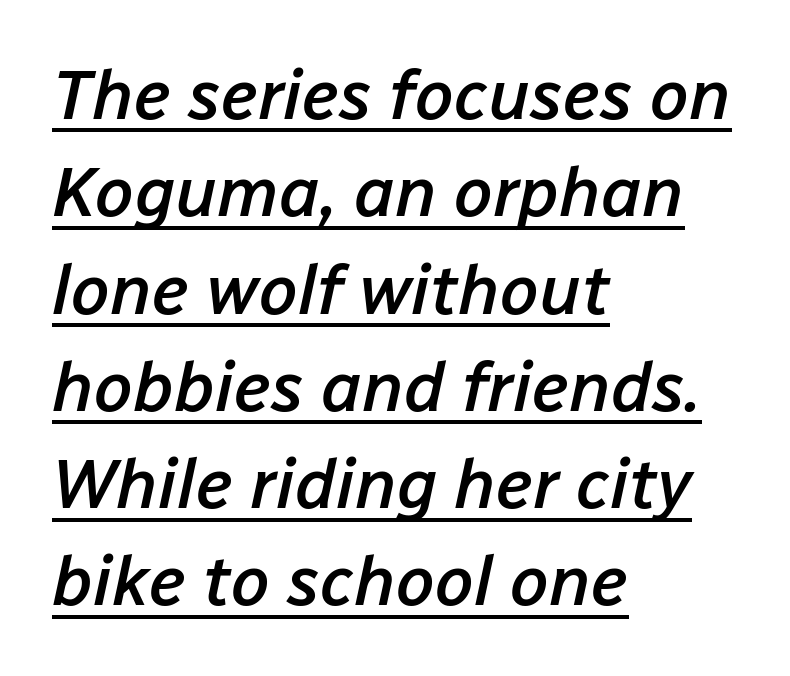
{"italic": "yes", "lean": "right", "slant_degrees": 12, "bold": "semi", "weight": "semibold", "width": "normal", "stroke_contrast": "low", "x_height": "medium", "monospaced": "no", "underline": "yes", "align": "left", "line_spacing": "normal", "line_spacing_ratio": 1.39, "letter_spacing": "normal", "letter_spacing_em": 0.0, "glyph_px": 70}
